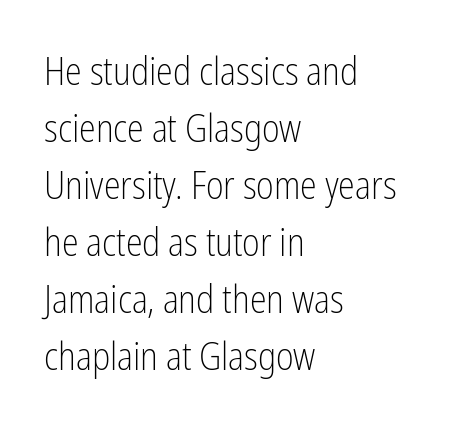
{"serif": "no", "italic": "no", "bold": "no", "weight": "light", "width": "condensed", "stroke_contrast": "low", "x_height": "medium", "monospaced": "no", "underline": "no", "align": "left", "line_spacing": "normal", "line_spacing_ratio": 1.5, "letter_spacing": "normal", "letter_spacing_em": 0.0, "glyph_px": 38}
